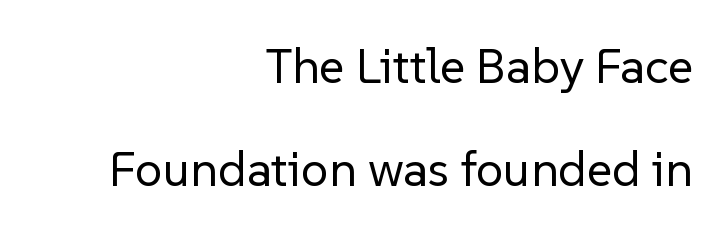
The image shows 49 px regular-weight sans-serif type, upright; set right-aligned, loose line spacing (2.1x), normal letter spacing, not underlined; low stroke contrast and a medium x-height.
